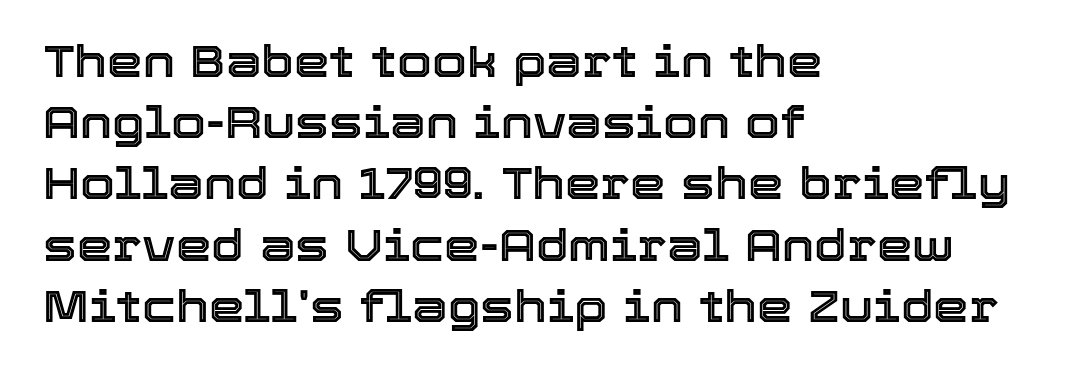
Q: Is the text italic (slanted)? A: No, it is upright.
Q: Is the text underlined? A: No.
Q: How is the paragraph aligned? A: Left-aligned.
Q: Is the spacing between letters normal or unusually wide? A: Normal.
Q: Is the spacing between lines tight, normal or loose? A: Normal.
Q: Width (condensed, normal, or wide)? A: Normal.
Q: x-height? A: Medium.
Q: Monospaced? A: No.
